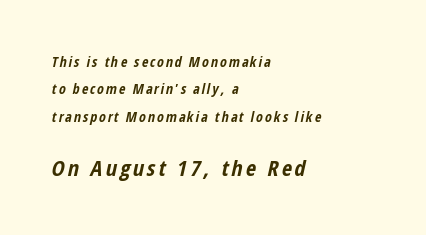
How would I describe the line gaps? Wide and relaxed. Would a proofreader flag this as italicized? Yes. This sample is left-justified, so line endings fall wherever the words run out. The face used here has the dense, thick strokes of a bold. The area under the type is left untouched.
